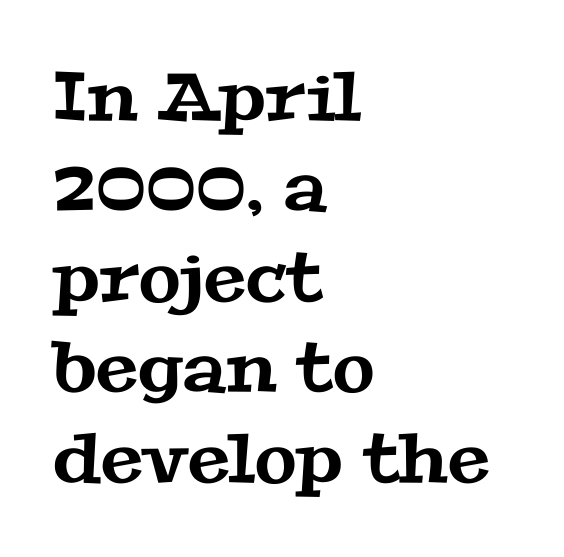
{"serif": "yes", "width": "wide", "stroke_contrast": "medium", "x_height": "medium", "monospaced": "no", "underline": "no", "align": "left", "line_spacing": "normal", "line_spacing_ratio": 1.33, "letter_spacing": "normal", "letter_spacing_em": 0.0, "glyph_px": 68}
